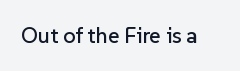
{"italic": "no", "underline": "no", "letter_spacing": "normal", "letter_spacing_em": 0.0, "glyph_px": 22}
